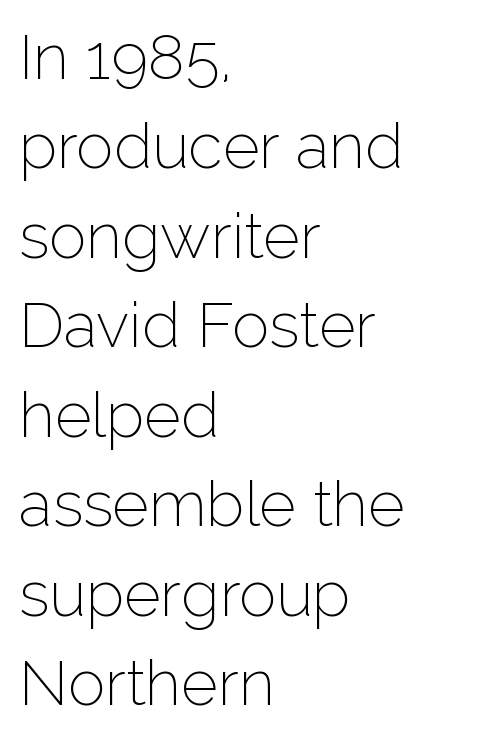
{"serif": "no", "italic": "no", "bold": "no", "weight": "thin", "width": "normal", "stroke_contrast": "low", "x_height": "medium", "monospaced": "no", "underline": "no", "align": "left", "line_spacing": "normal", "line_spacing_ratio": 1.42, "letter_spacing": "normal", "letter_spacing_em": 0.0, "glyph_px": 63}
